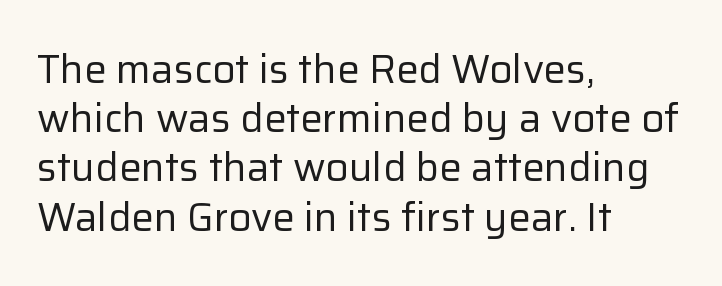
{"serif": "no", "italic": "no", "bold": "no", "weight": "regular", "width": "normal", "stroke_contrast": "low", "x_height": "medium", "monospaced": "no", "underline": "no", "align": "left", "line_spacing_ratio": 1.23, "letter_spacing": "normal", "letter_spacing_em": 0.0, "glyph_px": 40}
